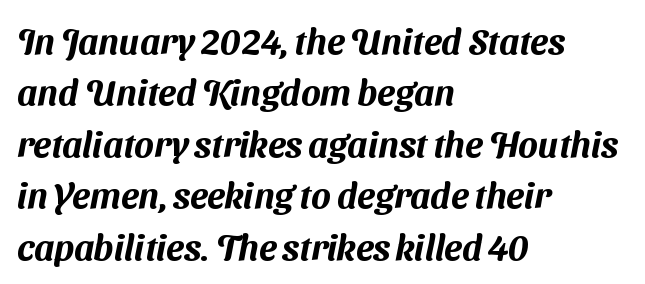
Varying glyph widths throughout — classic text-font behaviour. Is the letter spacing exaggerated? No — it looks like the ordinary default. Does the copy run flush right? No — it runs flush left. In terms of leading, this rendering sits right in the middle.
